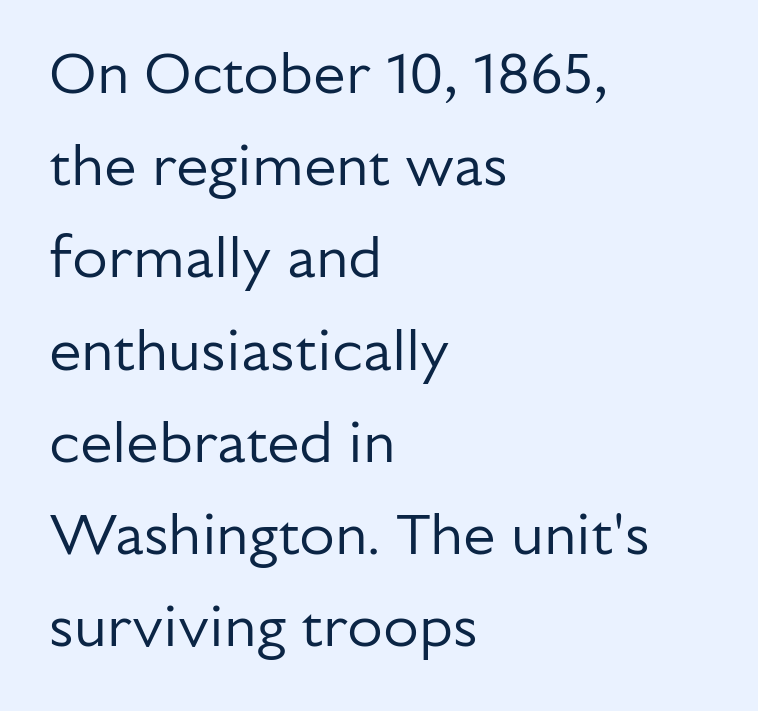
{"serif": "no", "italic": "no", "bold": "no", "weight": "regular", "width": "normal", "stroke_contrast": "low", "x_height": "medium", "monospaced": "no", "underline": "no", "align": "left", "line_spacing": "normal", "line_spacing_ratio": 1.59, "letter_spacing": "normal", "letter_spacing_em": 0.0, "glyph_px": 58}
